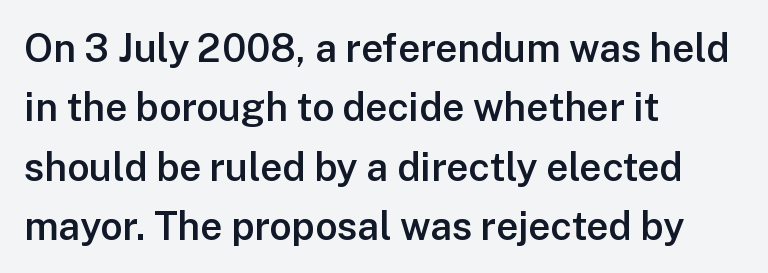
{"serif": "no", "italic": "no", "bold": "semi", "weight": "semibold", "width": "normal", "stroke_contrast": "low", "x_height": "medium", "monospaced": "no", "underline": "no", "align": "left", "line_spacing": "normal", "line_spacing_ratio": 1.52, "letter_spacing": "normal", "letter_spacing_em": 0.0, "glyph_px": 39}
